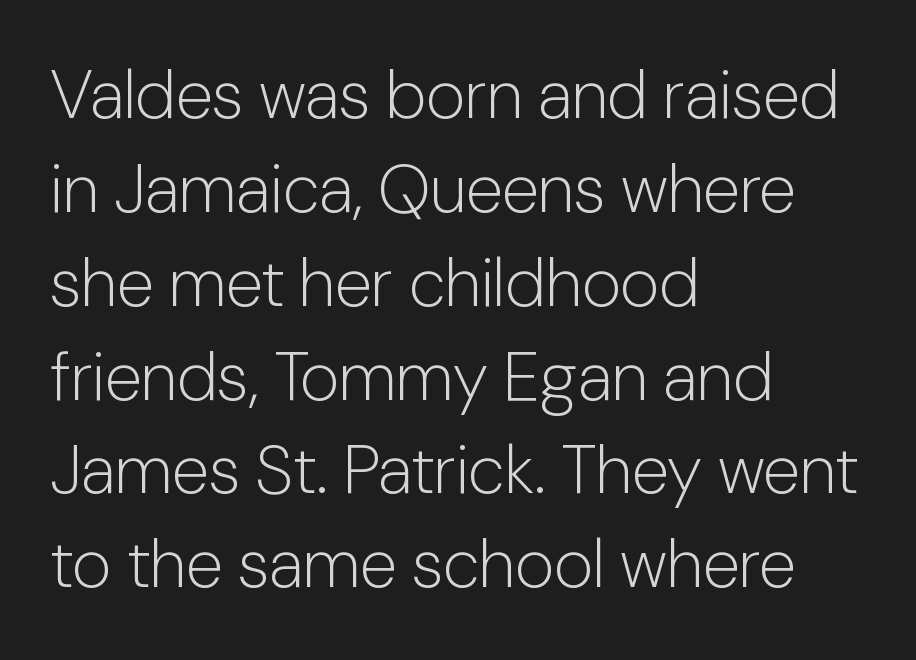
The image shows 68 px light sans-serif type, upright; set left-aligned, normal line spacing (1.38x), normal letter spacing, not underlined; low stroke contrast and a medium x-height.
